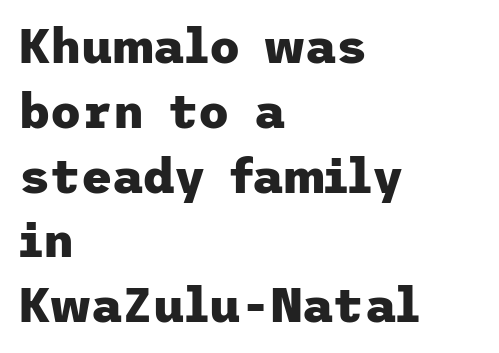
Posture: straight, roman, zero tilt. Summary of vertical rhythm: regular, with standard interline spacing. The compositor pushed each line to the left boundary. Heavy, bold letterforms.
